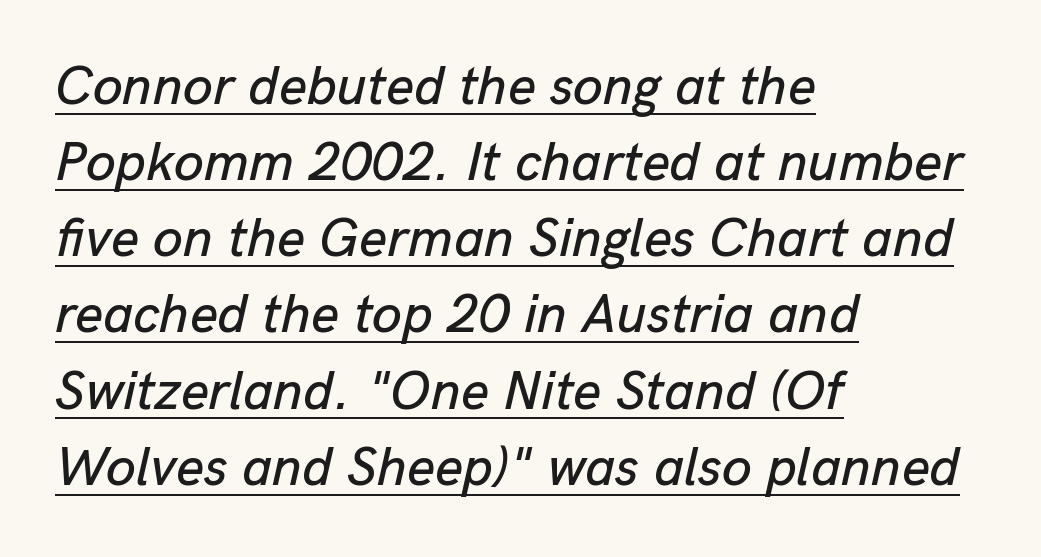
Observe the ordinary spacing: letters are neighbours, not strangers. Spacing verdict: proportional, widths tailored to each character. A rule runs beneath these lines of type. Italic? Definitely — the glyphs are oblique. Caption: multi-line text, flush left, ragged right. Leading matches the norm, producing a regular column.
